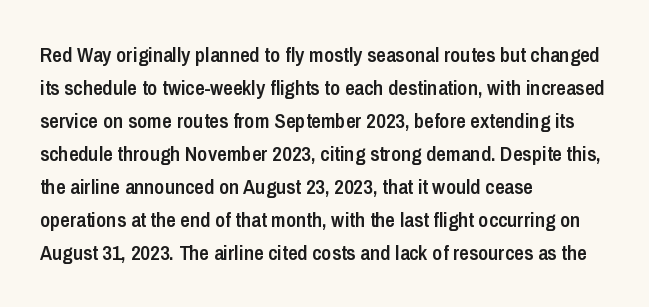
The image shows 21 px text type, upright; set left-aligned, normal line spacing (1.57x), normal letter spacing, not underlined.
